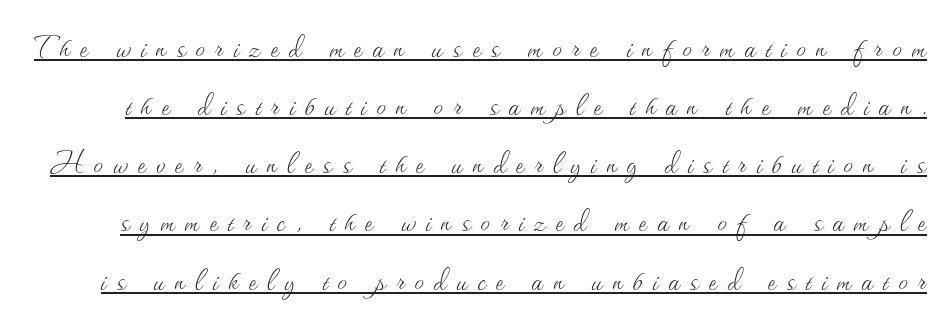
The letters advance in unequal steps, a hallmark of proportional type. The weight tops out at a normal text grade. Horizontal bands of white between lines are of average thickness. Compared with typical body copy, the letter spacing here is much looser. Underlining? Definitely there.
